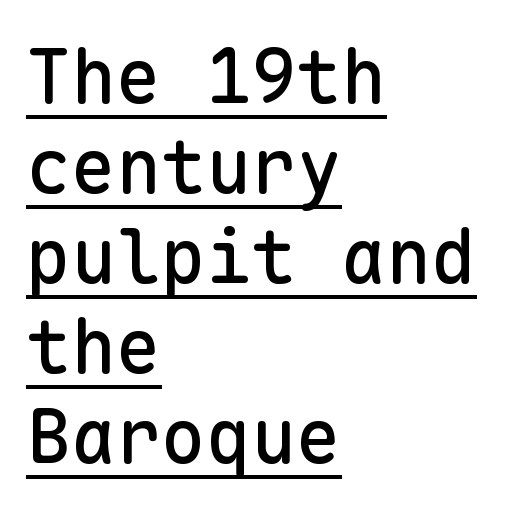
Q: Is the text italic (slanted)? A: No, it is upright.
Q: Is the typeface a serif or a sans-serif typeface? A: Sans-serif.
Q: Is the text underlined? A: Yes.
Q: How is the paragraph aligned? A: Left-aligned.
Q: Is the spacing between letters normal or unusually wide? A: Normal.
Q: Width (condensed, normal, or wide)? A: Normal.
Q: Stroke contrast? A: Low.
Q: x-height? A: Medium.
Q: Monospaced? A: Yes.
